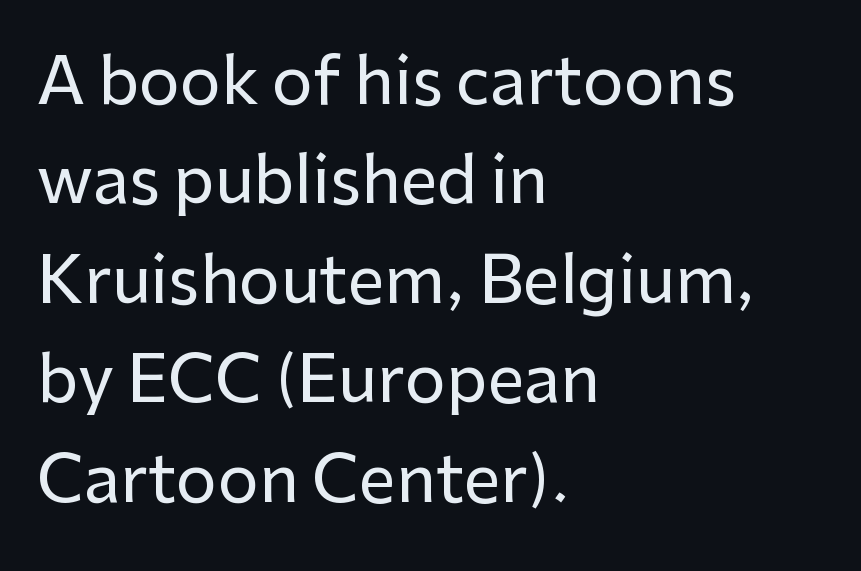
Look at the bottom of the vertical strokes: they stop flat, with no serifs. Does extra space separate the letters? No, they use regular spacing. The letters advance in unequal steps, a hallmark of proportional type. Compared with a centered layout, this one pins lines to the left instead. One glance says typical: line gaps are just what's usual. Glance below the letters and you will spot only blank space.
